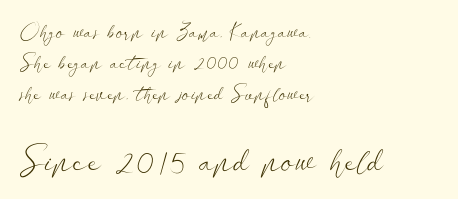
In terms of letterform style, serifs are entirely absent. Lines of text with bare space underneath. Weight: not bold — regular or lighter. Larger block? The one below; the one above is distinctly smaller. The compositor pushed each line to the left boundary. The passage shown is typed in a proportional face where columns would drift.
